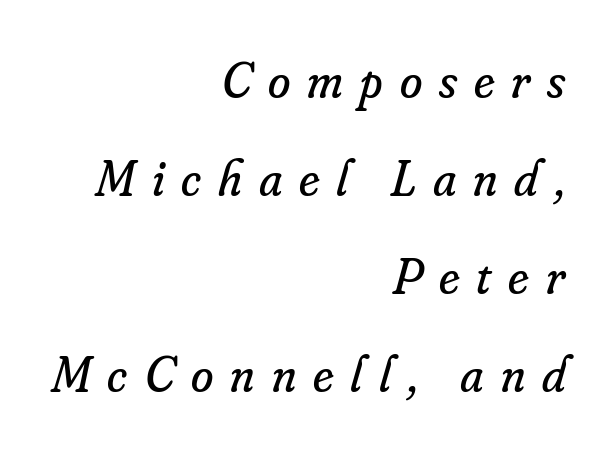
Q: Is the text bold? A: No.
Q: Is the text italic (slanted)? A: Yes, it leans right by about 16 degrees.
Q: Is the typeface a serif or a sans-serif typeface? A: Serif.
Q: Is the text underlined? A: No.
Q: How is the paragraph aligned? A: Right-aligned.
Q: Is the spacing between letters normal or unusually wide? A: Unusually wide.
Q: Is the spacing between lines tight, normal or loose? A: Loose.
Q: Width (condensed, normal, or wide)? A: Normal.
Q: Stroke contrast? A: Low.
Q: x-height? A: Small.
Q: Monospaced? A: No.
